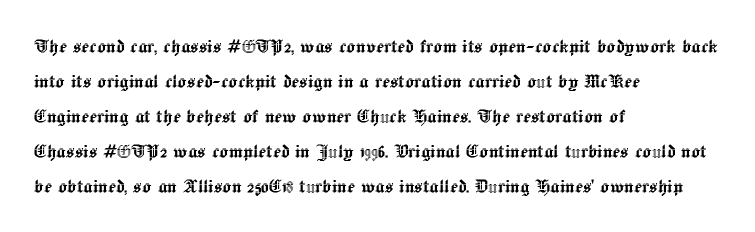
Q: Is the text italic (slanted)? A: No, it is upright.
Q: Is the text underlined? A: No.
Q: How is the paragraph aligned? A: Left-aligned.
Q: Is the spacing between letters normal or unusually wide? A: Normal.
Q: Is the spacing between lines tight, normal or loose? A: Normal.
